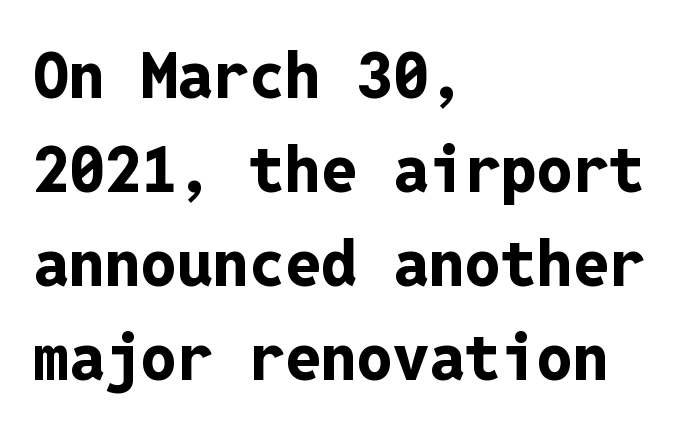
The image shows 64 px bold sans-serif type, upright, monospaced; set left-aligned, normal line spacing (1.47x), normal letter spacing, not underlined; low stroke contrast and a medium x-height.
